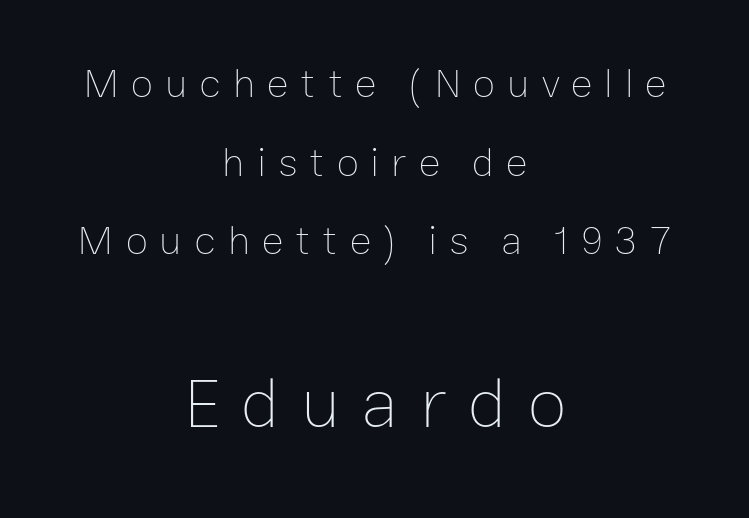
{"italic": "no", "bold": "no", "weight": "thin", "width": "normal", "stroke_contrast": "low", "x_height": "medium", "monospaced": "no", "underline": "no", "align": "center", "line_spacing": "loose", "line_spacing_ratio": 1.92, "letter_spacing": "wide", "letter_spacing_em": 0.29, "larger_block": "second", "size_ratio": 1.76, "glyph_px": 72}
